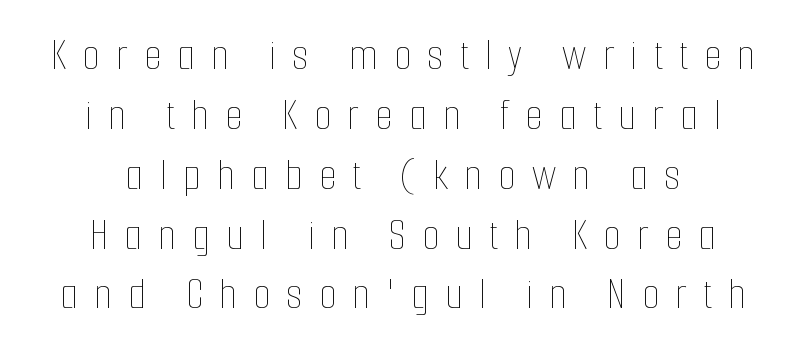
Designer's note — italics off, roman on. The space beneath each line is pristine and unruled. The paragraph shown floats in the horizontal middle. Do the characters align in a grid? No, the font is proportional. No heavy texture on the line: the type isn't bold. Leading: standard.
